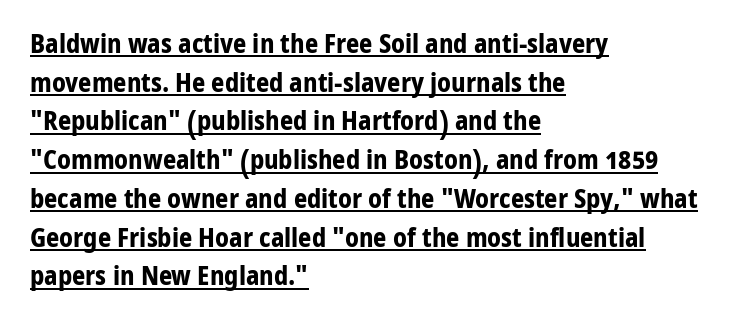
Q: Is the text bold? A: Yes.
Q: Is the text italic (slanted)? A: No, it is upright.
Q: Is the text underlined? A: Yes.
Q: How is the paragraph aligned? A: Left-aligned.
Q: Is the spacing between letters normal or unusually wide? A: Normal.
Q: Is the spacing between lines tight, normal or loose? A: Normal.
